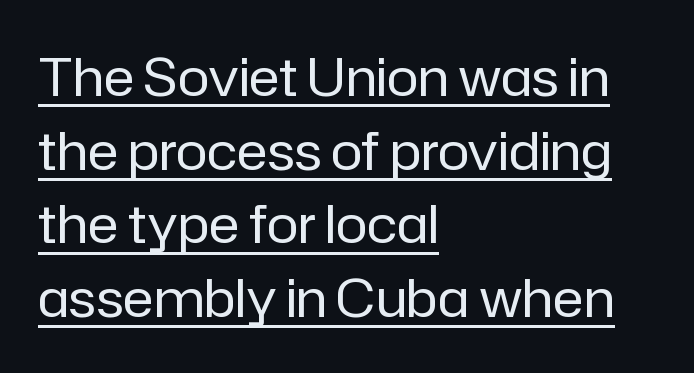
Q: Is the text bold? A: No.
Q: Is the text italic (slanted)? A: No, it is upright.
Q: Is the typeface a serif or a sans-serif typeface? A: Sans-serif.
Q: Is the text underlined? A: Yes.
Q: How is the paragraph aligned? A: Left-aligned.
Q: Is the spacing between letters normal or unusually wide? A: Normal.
Q: Is the spacing between lines tight, normal or loose? A: Normal.
Q: Width (condensed, normal, or wide)? A: Normal.
Q: Stroke contrast? A: Low.
Q: x-height? A: Medium.
Q: Monospaced? A: No.
